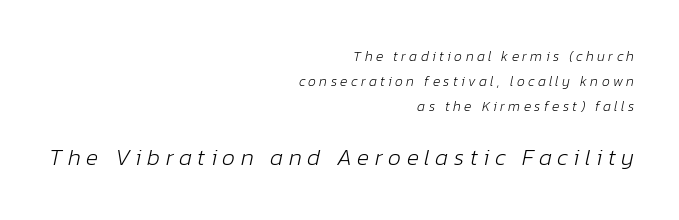
Posture: slanted. The face looks like a standard text weight, possibly lighter. The rag falls on the left side of this text block. The later block is typeset at a bigger size than the earlier block.
